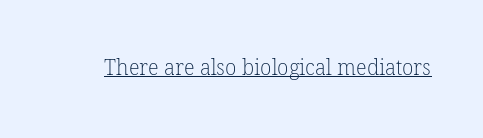
The image shows 21 px text type; set normal letter spacing, underlined.
